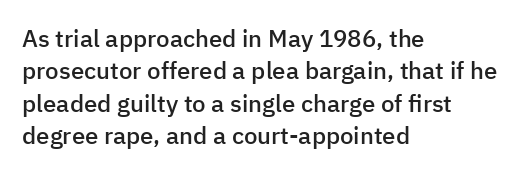
Q: Is the text bold? A: Semi-bold.
Q: Is the text italic (slanted)? A: No, it is upright.
Q: Is the text underlined? A: No.
Q: How is the paragraph aligned? A: Left-aligned.
Q: Is the spacing between letters normal or unusually wide? A: Normal.
Q: Is the spacing between lines tight, normal or loose? A: Normal.
